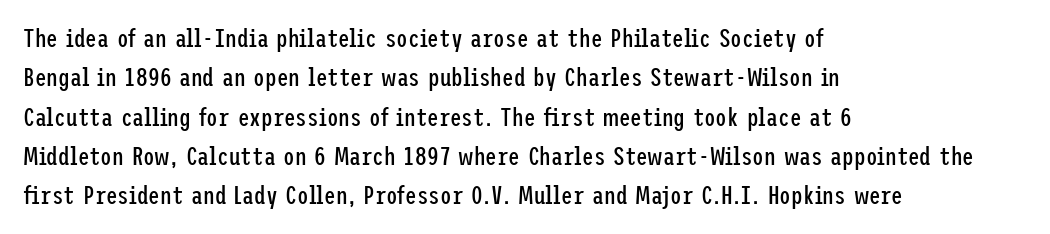
Q: Is the text bold? A: No.
Q: Is the text italic (slanted)? A: No, it is upright.
Q: Is the text underlined? A: No.
Q: How is the paragraph aligned? A: Left-aligned.
Q: Is the spacing between letters normal or unusually wide? A: Normal.
Q: Is the spacing between lines tight, normal or loose? A: Normal.
